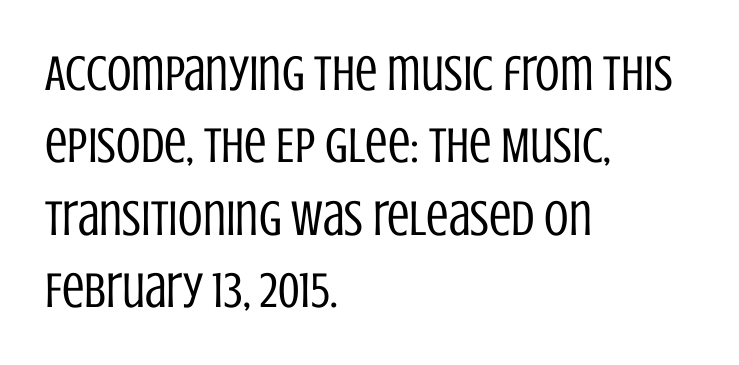
The paragraph has a hard left edge and a soft right edge. Standard letterfit; no display-style spreading of the glyphs. Each row of text sits above clean, open space. Proportional: the letters do not fall into vertical columns. The passage shown is typeset with a sans-serif family. No chunkiness to these letters — they're not bold.
